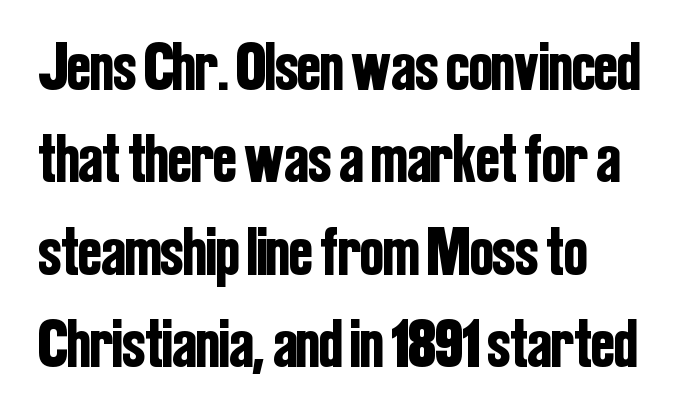
Q: Is the text italic (slanted)? A: No, it is upright.
Q: Is the typeface a serif or a sans-serif typeface? A: Sans-serif.
Q: Is the text underlined? A: No.
Q: Is the spacing between letters normal or unusually wide? A: Normal.
Q: Is the spacing between lines tight, normal or loose? A: Normal.
Q: Width (condensed, normal, or wide)? A: Condensed.
Q: Stroke contrast? A: Low.
Q: x-height? A: Medium.
Q: Monospaced? A: No.
